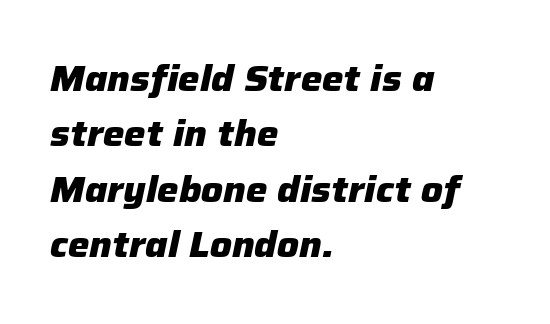
In terms of weight, the rendering is a true, heavy bold. The space beneath each line is pristine and unruled. The glyphs look as if they've been sheared to an angle. In terms of leading, this rendering sits right in the middle. Character widths vary here, with narrow letters taking less room than wide ones.
